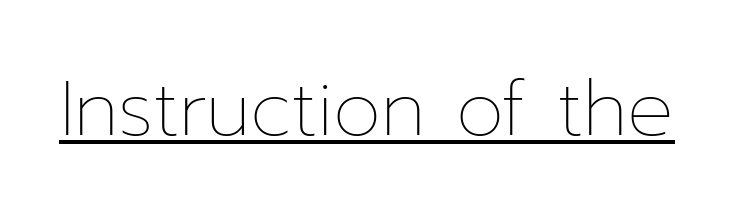
The image shows 77 px thin type, upright; set normal letter spacing, underlined; low stroke contrast and a medium x-height.
